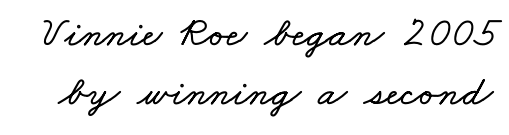
{"width": "wide", "stroke_contrast": "low", "x_height": "small", "monospaced": "no", "underline": "no", "line_spacing": "normal", "line_spacing_ratio": 1.41, "letter_spacing": "normal", "letter_spacing_em": 0.0, "glyph_px": 42}
